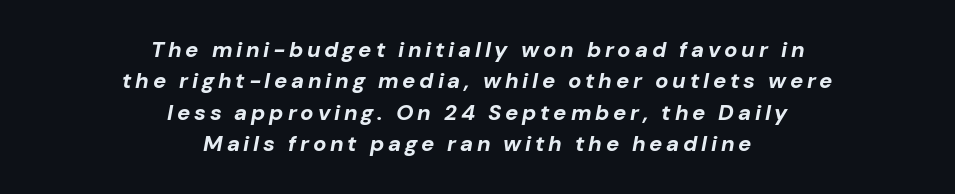
{"italic": "yes", "lean": "right", "slant_degrees": 10, "bold": "yes", "underline": "no", "align": "center", "line_spacing": "normal", "line_spacing_ratio": 1.43, "glyph_px": 22}
